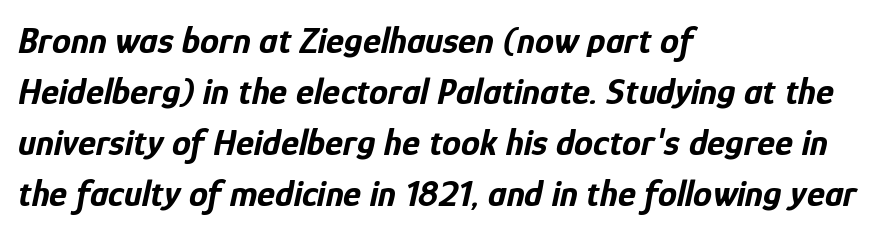
Q: Is the text bold? A: Yes.
Q: Is the text italic (slanted)? A: Yes, it leans right by about 12 degrees.
Q: Is the text underlined? A: No.
Q: How is the paragraph aligned? A: Left-aligned.
Q: Is the spacing between letters normal or unusually wide? A: Normal.
Q: Is the spacing between lines tight, normal or loose? A: Normal.
Q: Width (condensed, normal, or wide)? A: Condensed.
Q: Stroke contrast? A: Low.
Q: x-height? A: Medium.
Q: Monospaced? A: No.
